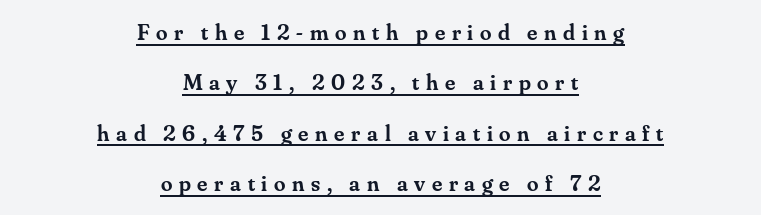
If you measured baseline to baseline, you'd find a long distance. Casual observation: everything's sitting right in the middle. Is the letter spacing exaggerated? Yes — the characters are pushed far apart. Nope, not italic — everything's standing straight. Typesetter's note: demi weight, one step under bold. Compared with undecorated copy, this sample adds a rule below the words.
